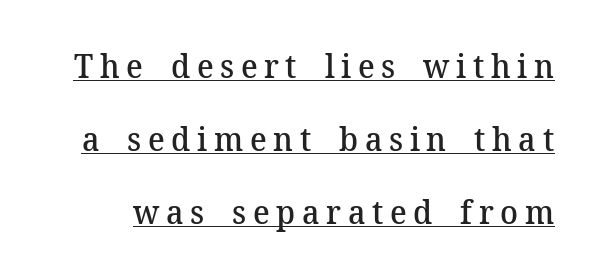
{"serif": "yes", "italic": "no", "bold": "semi", "weight": "semibold", "width": "normal", "stroke_contrast": "medium", "x_height": "medium", "monospaced": "no", "underline": "yes", "line_spacing": "loose", "line_spacing_ratio": 2.21, "letter_spacing": "wide", "letter_spacing_em": 0.2, "glyph_px": 33}
